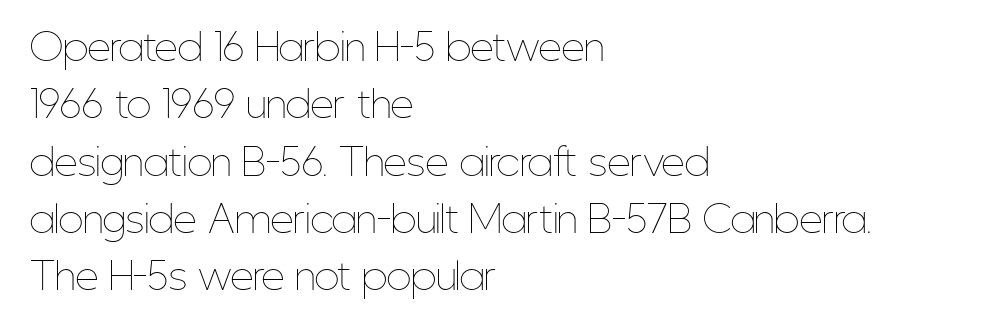
A roman cut, with each character standing at attention. The face used here is proportionally spaced, like ordinary book or web type. Only glyphs here, with clear space below each row. These lines keep a tight, regular rhythm from letter to letter.
